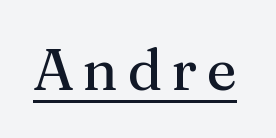
The image shows 58 px regular-weight serif type, upright; set underlined; medium stroke contrast and a medium x-height.
